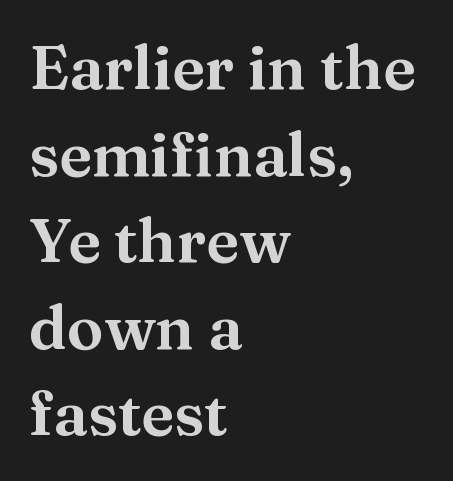
Q: Is the text italic (slanted)? A: No, it is upright.
Q: Is the typeface a serif or a sans-serif typeface? A: Serif.
Q: Is the text underlined? A: No.
Q: How is the paragraph aligned? A: Left-aligned.
Q: Is the spacing between letters normal or unusually wide? A: Normal.
Q: Is the spacing between lines tight, normal or loose? A: Normal.
Q: Width (condensed, normal, or wide)? A: Wide.
Q: Stroke contrast? A: Medium.
Q: x-height? A: Medium.
Q: Monospaced? A: No.
